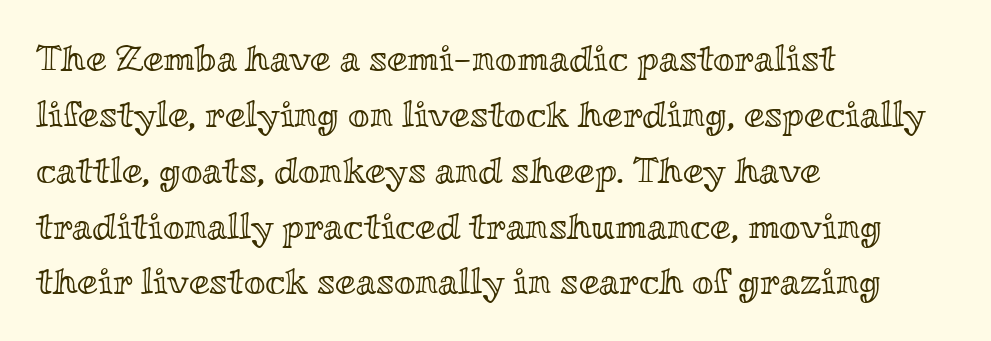
The image shows 37 px wide type, upright; set left-aligned, normal line spacing (1.51x), normal letter spacing, not underlined; a small x-height.
